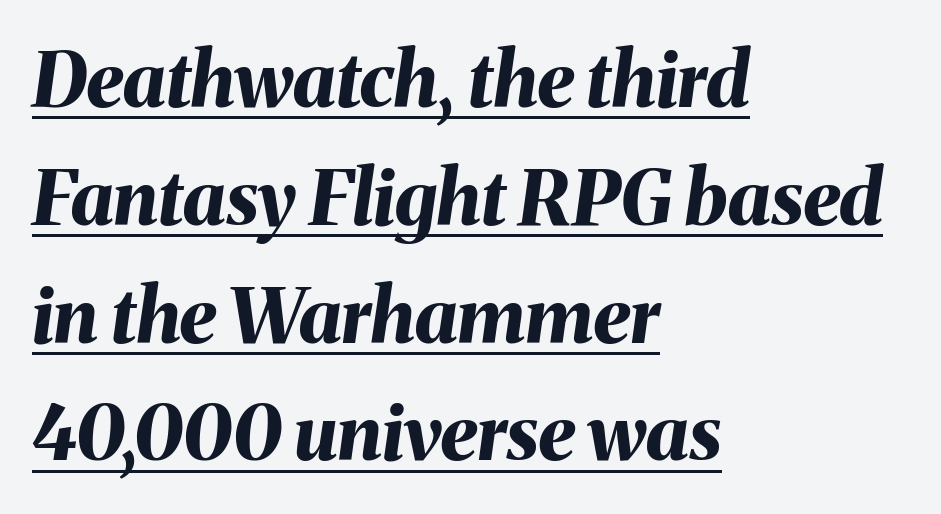
{"italic": "yes", "lean": "right", "slant_degrees": 8, "bold": "yes", "weight": "bold", "width": "normal", "stroke_contrast": "medium", "x_height": "medium", "monospaced": "no", "underline": "yes", "align": "left", "line_spacing": "normal", "line_spacing_ratio": 1.55, "letter_spacing": "normal", "letter_spacing_em": 0.0, "glyph_px": 76}
